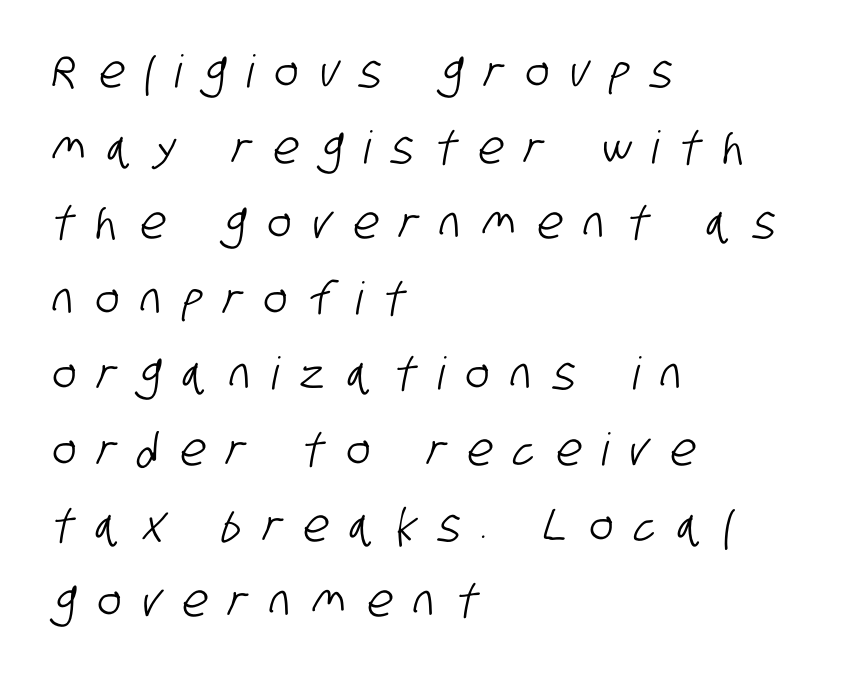
{"serif": "no", "width": "condensed", "stroke_contrast": "low", "x_height": "large", "monospaced": "no", "underline": "no", "align": "left", "line_spacing": "normal", "line_spacing_ratio": 1.68, "letter_spacing": "wide", "letter_spacing_em": 0.48, "glyph_px": 45}
